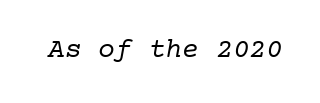
The face used here is seriffed, in the tradition of book romans. Weight: regular or lighter. Words appear dense and cohesive because spacing is normal. Looks like terminal output: every glyph gets an equal slot. Underlining? Definitely not there.
